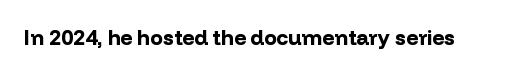
The image shows 21 px bold type, upright; set normal letter spacing, not underlined.
